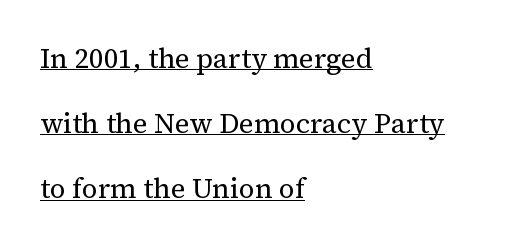
Q: Is the text bold? A: No.
Q: Is the text italic (slanted)? A: No, it is upright.
Q: Is the typeface a serif or a sans-serif typeface? A: Serif.
Q: Is the text underlined? A: Yes.
Q: How is the paragraph aligned? A: Left-aligned.
Q: Is the spacing between letters normal or unusually wide? A: Normal.
Q: Is the spacing between lines tight, normal or loose? A: Loose.
Q: Width (condensed, normal, or wide)? A: Normal.
Q: Stroke contrast? A: Medium.
Q: x-height? A: Medium.
Q: Monospaced? A: No.
